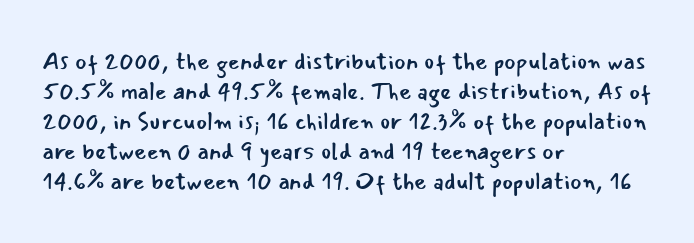
Honestly, there is no underline to notice here at all. The font's upright variant was chosen for this text. Horizontally, the lines are justified to the leading edge only. Bold? No — there's no thickening of the strokes.
